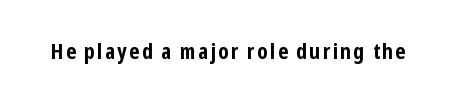
The image shows 22 px bold type, upright; set not underlined.
